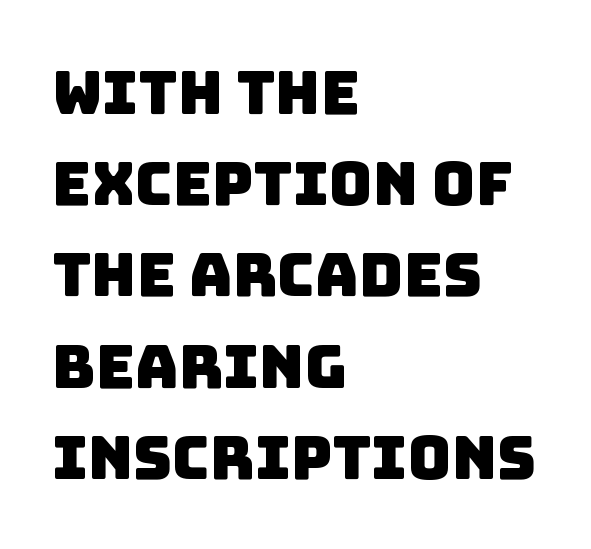
Q: Is the typeface a serif or a sans-serif typeface? A: Sans-serif.
Q: Is the text underlined? A: No.
Q: How is the paragraph aligned? A: Left-aligned.
Q: Is the spacing between letters normal or unusually wide? A: Normal.
Q: Is the spacing between lines tight, normal or loose? A: Normal.
Q: Width (condensed, normal, or wide)? A: Normal.
Q: Stroke contrast? A: Low.
Q: x-height? A: Large.
Q: Monospaced? A: No.
